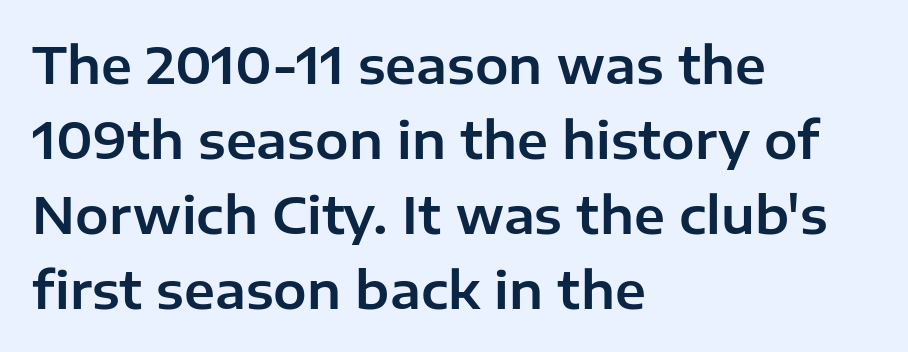
The image shows 50 px sans-serif type, upright; set left-aligned, normal line spacing (1.5x), normal letter spacing, not underlined; low stroke contrast and a medium x-height.
